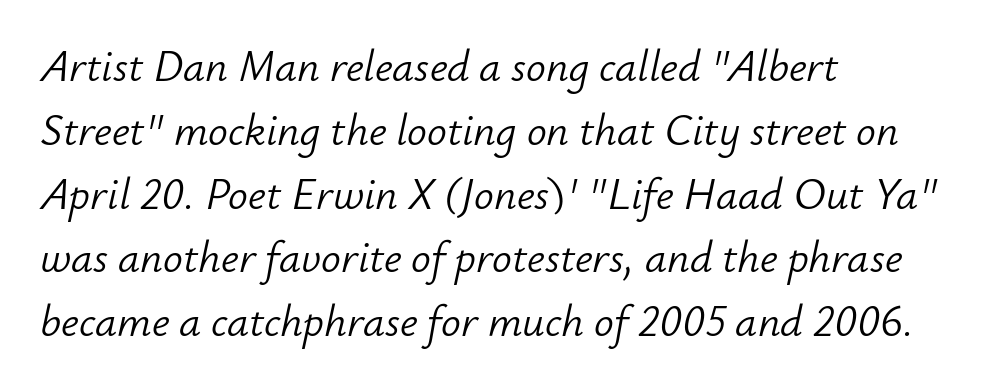
When letters slant like this, we call the style italic. Rule under the text: the space is simply empty. Nothing unusual about the tracking: characters are spaced as the font intends. Heaviness? Minimal to ordinary, like unemphasized prose. The rows are spaced the way most documents space them.
